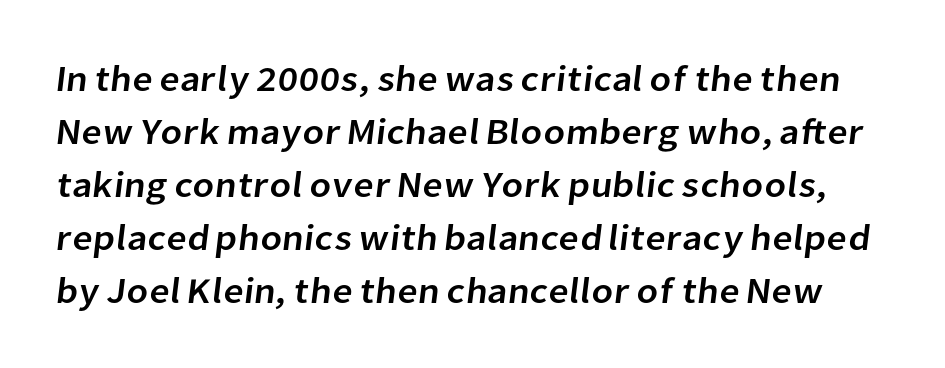
The image shows 36 px sans-serif type; set normal line spacing (1.47x), normal letter spacing, not underlined; low stroke contrast and a medium x-height.
